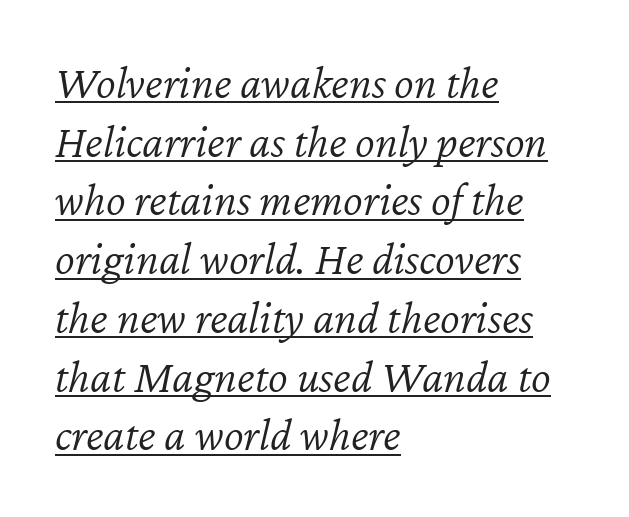
The image shows 47 px light type, italic (leaning right); set left-aligned, normal line spacing (1.25x), normal letter spacing, underlined; low stroke contrast and a medium x-height.
